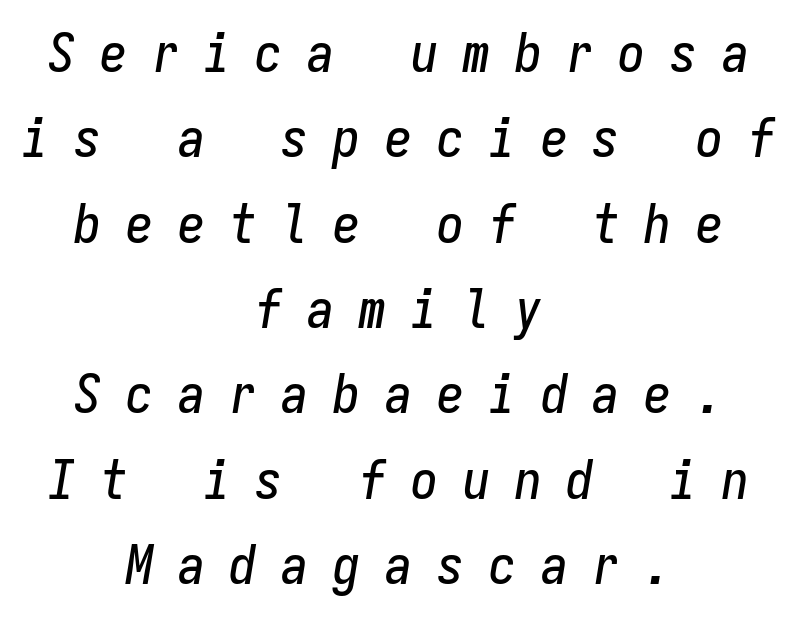
Q: Is the text italic (slanted)? A: Yes, it leans right by about 9 degrees.
Q: Is the text underlined? A: No.
Q: How is the paragraph aligned? A: Centered.
Q: Is the spacing between letters normal or unusually wide? A: Unusually wide.
Q: Is the spacing between lines tight, normal or loose? A: Normal.
Q: Width (condensed, normal, or wide)? A: Condensed.
Q: Stroke contrast? A: Low.
Q: x-height? A: Medium.
Q: Monospaced? A: Yes.
